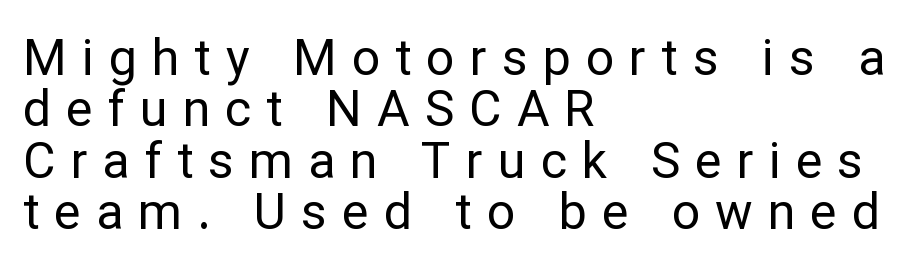
Q: Is the text bold? A: No.
Q: Is the text italic (slanted)? A: No, it is upright.
Q: Is the typeface a serif or a sans-serif typeface? A: Sans-serif.
Q: Is the text underlined? A: No.
Q: How is the paragraph aligned? A: Left-aligned.
Q: Is the spacing between letters normal or unusually wide? A: Unusually wide.
Q: Is the spacing between lines tight, normal or loose? A: Tight.
Q: Width (condensed, normal, or wide)? A: Normal.
Q: Stroke contrast? A: Low.
Q: x-height? A: Medium.
Q: Monospaced? A: No.
